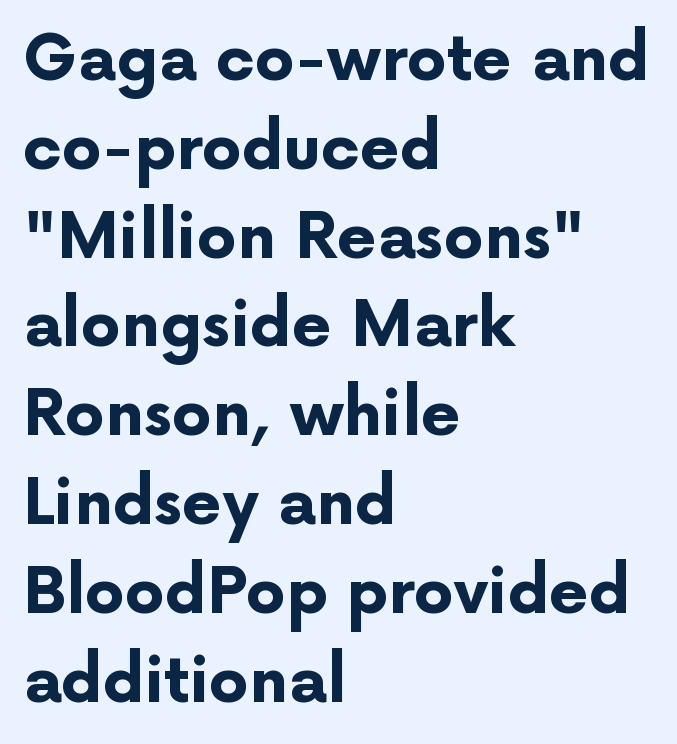
The image shows 63 px bold sans-serif type, upright; set left-aligned, normal line spacing (1.41x), normal letter spacing, not underlined; low stroke contrast and a medium x-height.
